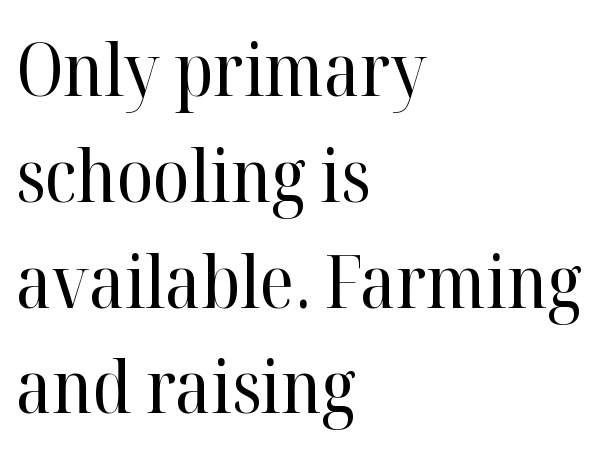
No letter is thick-stroked: the sample isn't bold. Inter-character spacing is left at the font's built-in metrics. Does the lettering tilt? It doesn't — this is upright. Each letter keeps its own natural width here, so spacing adapts to shape. Underline: absent. To sum up the face: it has serifs.
